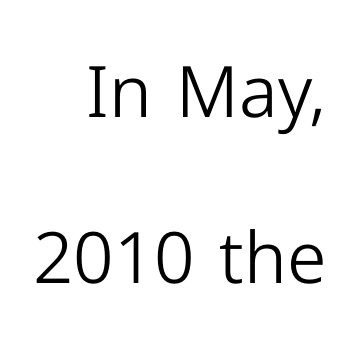
{"serif": "no", "italic": "no", "bold": "no", "weight": "light", "width": "normal", "stroke_contrast": "low", "x_height": "medium", "monospaced": "no", "underline": "no", "align": "right", "line_spacing": "loose", "line_spacing_ratio": 2.34, "letter_spacing": "normal", "letter_spacing_em": 0.0, "glyph_px": 71}
